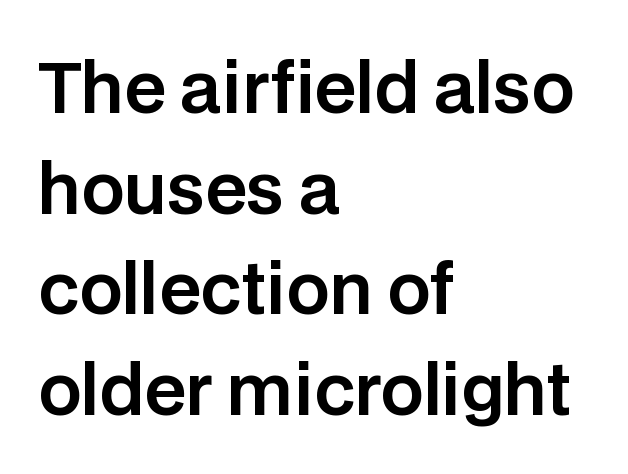
{"serif": "no", "italic": "no", "width": "normal", "stroke_contrast": "low", "x_height": "large", "monospaced": "no", "underline": "no", "align": "left", "line_spacing": "normal", "line_spacing_ratio": 1.48, "letter_spacing": "normal", "letter_spacing_em": 0.0, "glyph_px": 68}
